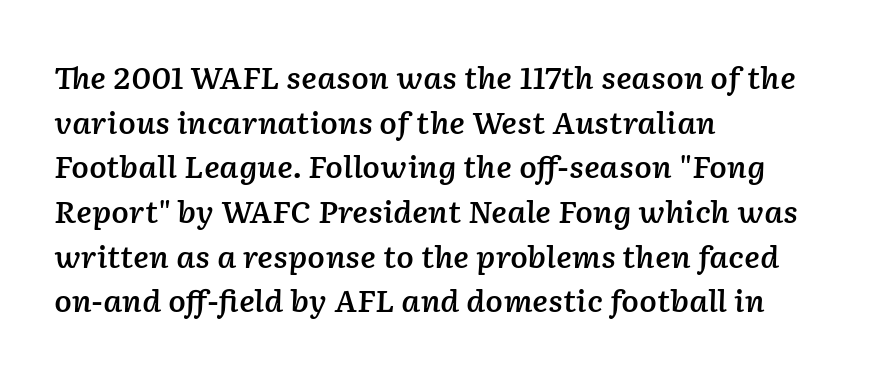
The image shows 29 px semibold type, italic (leaning right); set left-aligned, normal line spacing (1.54x), normal letter spacing, not underlined; low stroke contrast and a medium x-height.
